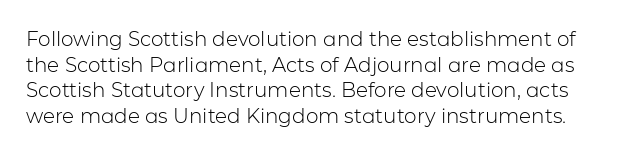
The image shows 20 px text type, upright; set normal line spacing (1.28x), normal letter spacing, not underlined.
